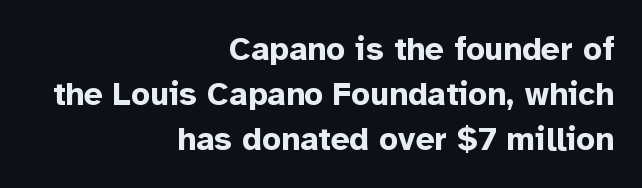
The image shows 33 px bold sans-serif type, upright; set right-aligned, normal line spacing (1.36x), normal letter spacing, not underlined; low stroke contrast and a medium x-height.
